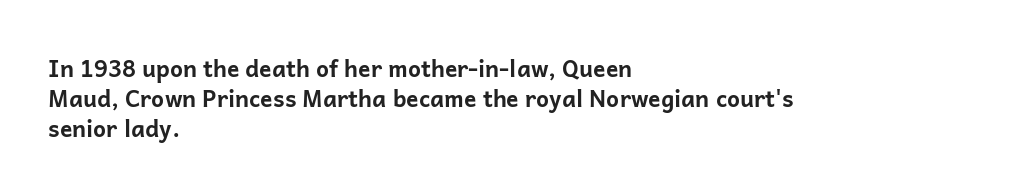
Q: Is the text bold? A: Yes.
Q: Is the text italic (slanted)? A: No, it is upright.
Q: Is the text underlined? A: No.
Q: How is the paragraph aligned? A: Left-aligned.
Q: Is the spacing between letters normal or unusually wide? A: Normal.
Q: Is the spacing between lines tight, normal or loose? A: Normal.
